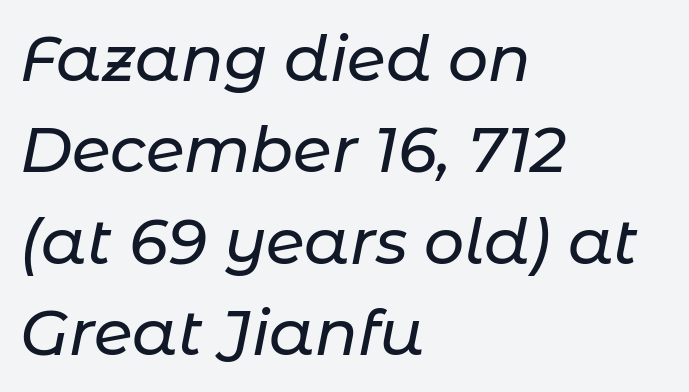
{"italic": "yes", "lean": "right", "slant_degrees": 11, "width": "normal", "stroke_contrast": "low", "x_height": "medium", "monospaced": "no", "underline": "no", "align": "left", "line_spacing": "normal", "line_spacing_ratio": 1.45, "letter_spacing": "normal", "letter_spacing_em": 0.0, "glyph_px": 63}
